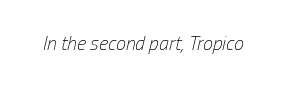
{"italic": "yes", "lean": "right", "slant_degrees": 13, "bold": "no", "underline": "no", "letter_spacing": "normal", "letter_spacing_em": 0.0, "glyph_px": 20}
